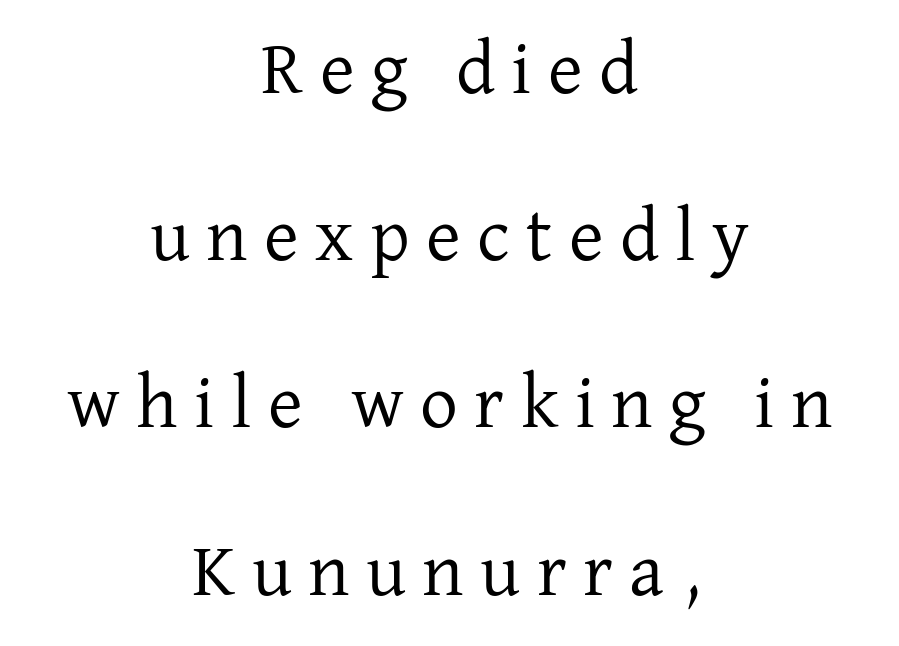
To sum up the face: it has serifs. The weight tops out at a normal text grade. Each new line begins a long way beneath the previous one. Posture: straight, roman, zero tilt. This sample has the flowing, uneven cadence of proportional lettering.
